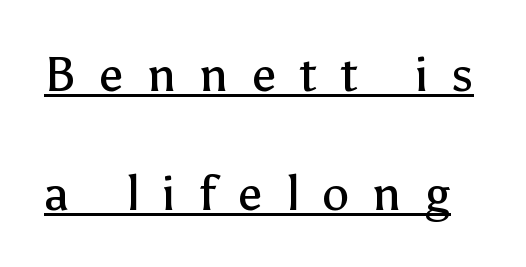
In terms of letterspacing, this is a distinctly airy, spread setting. Underline: present. Tall strokes in this sample are plumb rather than angled. The font sits on the lighter half of the weight spectrum, regular included. Font category for this specimen: sans-serif. This block would shrink considerably if given ordinary leading; it's expanded now.
